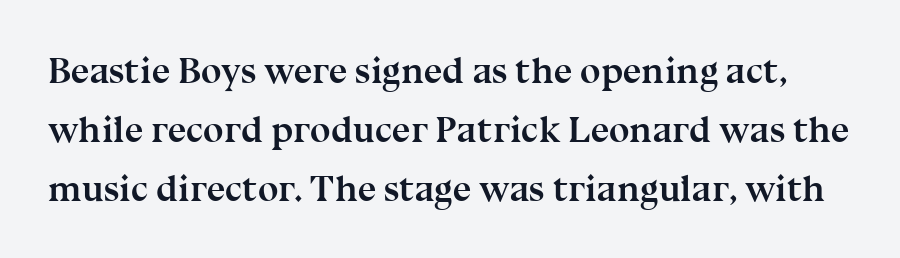
Q: Is the text bold? A: Yes.
Q: Is the text italic (slanted)? A: No, it is upright.
Q: Is the typeface a serif or a sans-serif typeface? A: Serif.
Q: Is the text underlined? A: No.
Q: Is the spacing between letters normal or unusually wide? A: Normal.
Q: Is the spacing between lines tight, normal or loose? A: Normal.
Q: Width (condensed, normal, or wide)? A: Normal.
Q: Stroke contrast? A: Medium.
Q: x-height? A: Medium.
Q: Monospaced? A: No.
